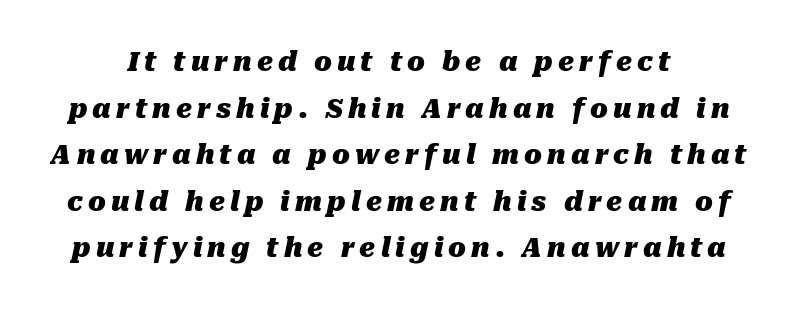
{"italic": "yes", "lean": "right", "slant_degrees": 10, "bold": "yes", "underline": "no", "line_spacing_ratio": 1.79, "letter_spacing": "wide", "letter_spacing_em": 0.2, "glyph_px": 26}
